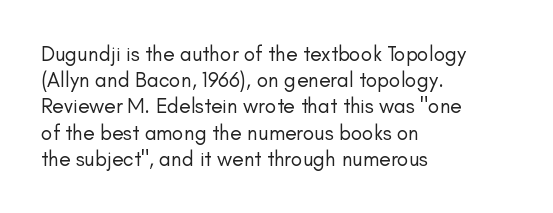
Does extra space separate the letters? No, they use regular spacing. Layout note: lines flush left. The area under the type is left untouched. This reads as an unemphasized weight, regular at the heaviest. This is roman type, the default non-slanted kind. Vertical spacing — default.
